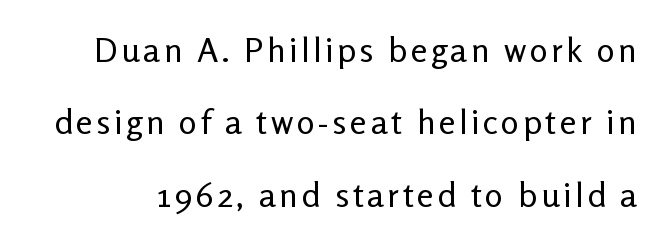
The image shows 34 px regular-weight sans-serif type, upright; set loose line spacing (2.13x), not underlined; low stroke contrast and a medium x-height.
